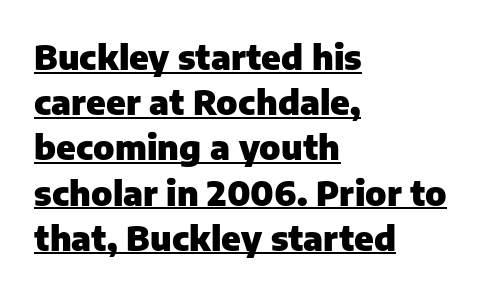
Tracking value appears to be zero — textbook default spacing. Evenly set lines give the paragraph a standard silhouette. The rendering uses a bold face; every stroke is thick and dark. The letters advance in unequal steps, a hallmark of proportional type. Caption: lettering with a line underneath.
